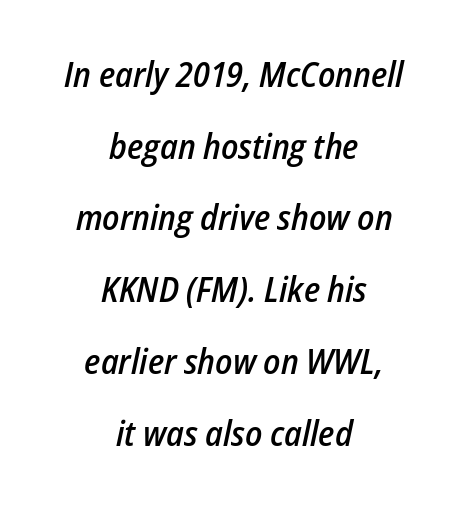
The image shows 35 px semibold, condensed type, italic (leaning right); set centered, loose line spacing (2.05x), normal letter spacing, not underlined; low stroke contrast and a medium x-height.
